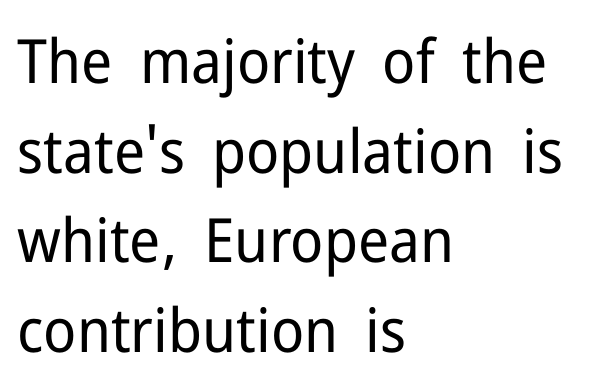
Q: Is the text bold? A: No.
Q: Is the text italic (slanted)? A: No, it is upright.
Q: Is the typeface a serif or a sans-serif typeface? A: Sans-serif.
Q: Is the text underlined? A: No.
Q: How is the paragraph aligned? A: Left-aligned.
Q: Is the spacing between letters normal or unusually wide? A: Normal.
Q: Is the spacing between lines tight, normal or loose? A: Normal.
Q: Width (condensed, normal, or wide)? A: Normal.
Q: Stroke contrast? A: Low.
Q: x-height? A: Medium.
Q: Monospaced? A: No.
